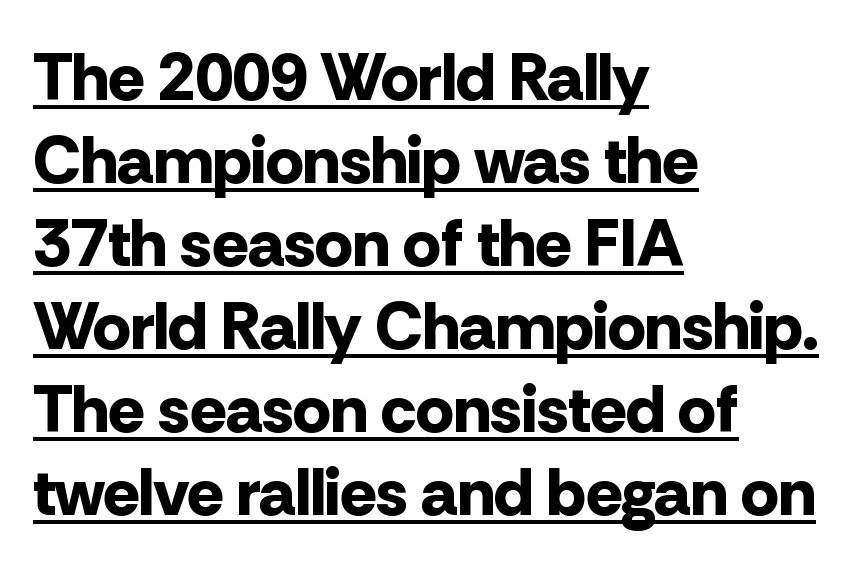
Q: Is the text bold? A: Yes.
Q: Is the text italic (slanted)? A: No, it is upright.
Q: Is the typeface a serif or a sans-serif typeface? A: Sans-serif.
Q: Is the text underlined? A: Yes.
Q: How is the paragraph aligned? A: Left-aligned.
Q: Is the spacing between letters normal or unusually wide? A: Normal.
Q: Width (condensed, normal, or wide)? A: Normal.
Q: Stroke contrast? A: Low.
Q: x-height? A: Medium.
Q: Monospaced? A: No.
